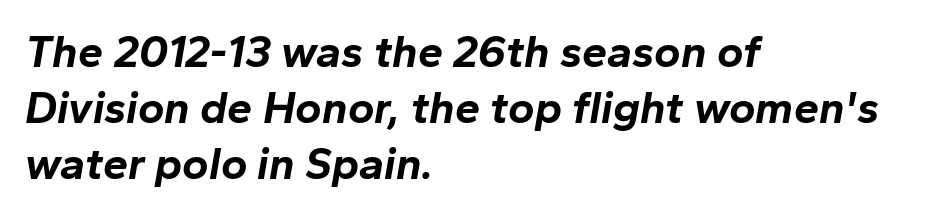
These lines are set flush left with a ragged right edge. Inter-character spacing is left at the font's built-in metrics. Spacing verdict: proportional, widths tailored to each character. You can tell it's italic because the verticals aren't actually vertical. Underlining? Definitely not there.
